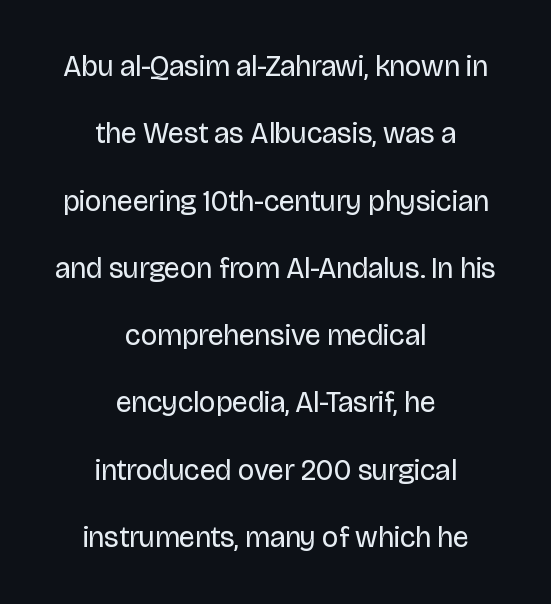
The image shows 29 px regular-weight sans-serif type, upright; set centered, loose line spacing (2.32x), normal letter spacing, not underlined; low stroke contrast and a large x-height.
